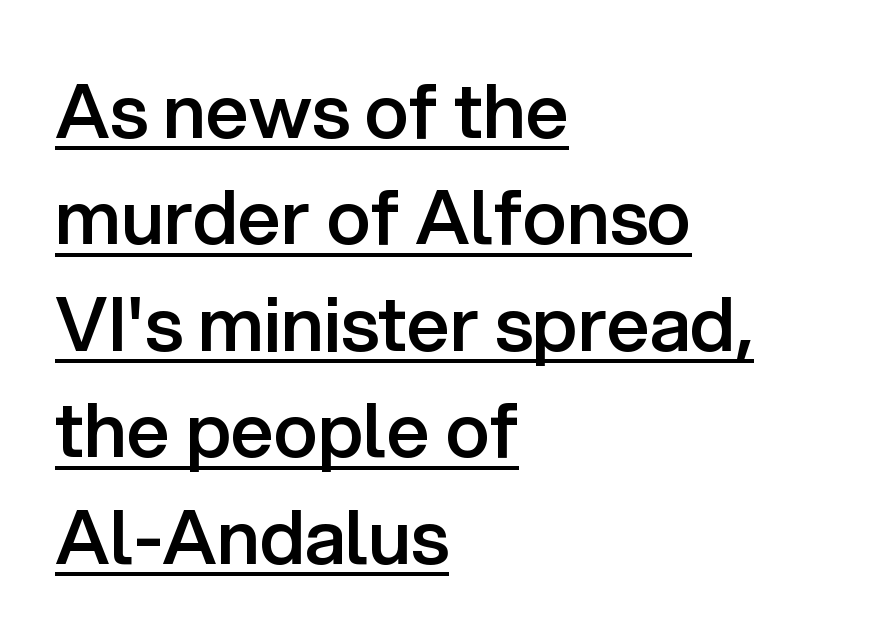
Q: Is the text bold? A: Semi-bold.
Q: Is the text italic (slanted)? A: No, it is upright.
Q: Is the typeface a serif or a sans-serif typeface? A: Sans-serif.
Q: Is the text underlined? A: Yes.
Q: How is the paragraph aligned? A: Left-aligned.
Q: Is the spacing between letters normal or unusually wide? A: Normal.
Q: Is the spacing between lines tight, normal or loose? A: Normal.
Q: Width (condensed, normal, or wide)? A: Normal.
Q: Stroke contrast? A: Low.
Q: x-height? A: Medium.
Q: Monospaced? A: No.
